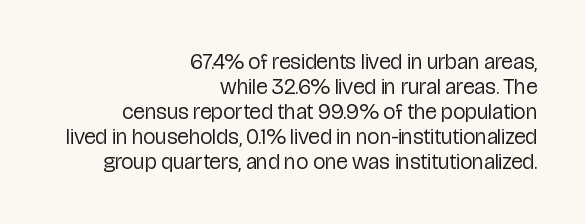
{"italic": "no", "bold": "no", "underline": "no", "align": "right", "line_spacing": "tight", "line_spacing_ratio": 1.14, "letter_spacing": "normal", "letter_spacing_em": 0.0, "glyph_px": 22}
